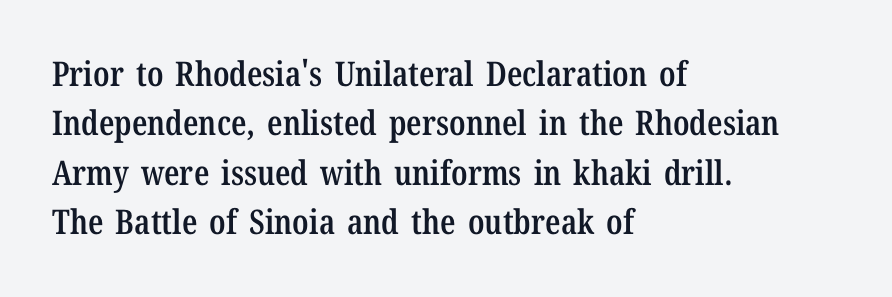
Q: Is the text bold? A: Semi-bold.
Q: Is the text italic (slanted)? A: No, it is upright.
Q: Is the typeface a serif or a sans-serif typeface? A: Serif.
Q: Is the text underlined? A: No.
Q: How is the paragraph aligned? A: Left-aligned.
Q: Is the spacing between letters normal or unusually wide? A: Normal.
Q: Is the spacing between lines tight, normal or loose? A: Normal.
Q: Width (condensed, normal, or wide)? A: Condensed.
Q: Stroke contrast? A: Low.
Q: x-height? A: Medium.
Q: Monospaced? A: No.
